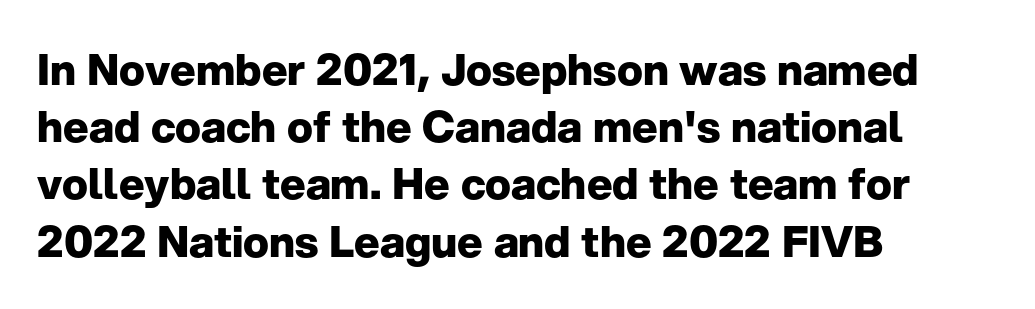
{"serif": "no", "italic": "no", "bold": "yes", "weight": "heavy", "width": "normal", "stroke_contrast": "low", "x_height": "medium", "monospaced": "no", "underline": "no", "align": "left", "line_spacing": "normal", "line_spacing_ratio": 1.33, "letter_spacing": "normal", "letter_spacing_em": 0.0, "glyph_px": 43}
